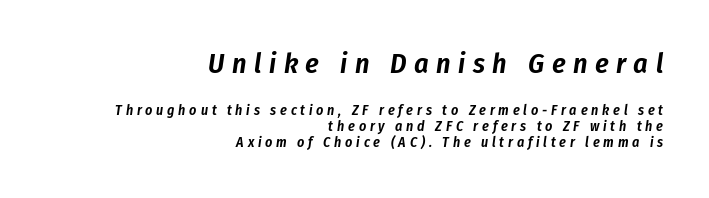
{"italic": "yes", "lean": "right", "slant_degrees": 8, "width": "condensed", "stroke_contrast": "low", "x_height": "medium", "monospaced": "no", "underline": "no", "align": "right", "line_spacing_ratio": 1.16, "letter_spacing": "wide", "letter_spacing_em": 0.27, "larger_block": "first", "size_ratio": 2.0, "glyph_px": 28}
